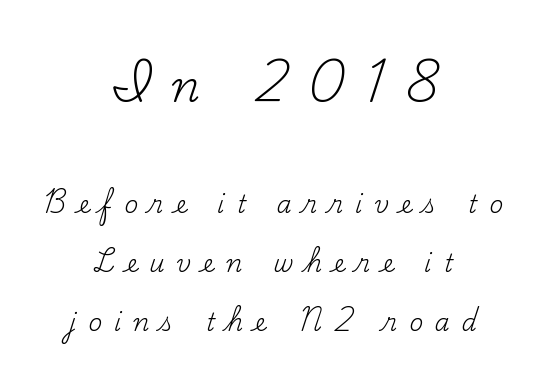
Q: Is the text bold? A: No.
Q: Is the text italic (slanted)? A: Yes.
Q: Is the typeface a serif or a sans-serif typeface? A: Serif.
Q: Is the text underlined? A: No.
Q: How is the paragraph aligned? A: Centered.
Q: Is the spacing between letters normal or unusually wide? A: Unusually wide.
Q: Is the spacing between lines tight, normal or loose? A: Loose.
Q: Which block of text is set in a larger size, the first (top) or the second (bottom)? A: The first (top) one.
Q: Width (condensed, normal, or wide)? A: Normal.
Q: Stroke contrast? A: Medium.
Q: x-height? A: Small.
Q: Monospaced? A: No.
